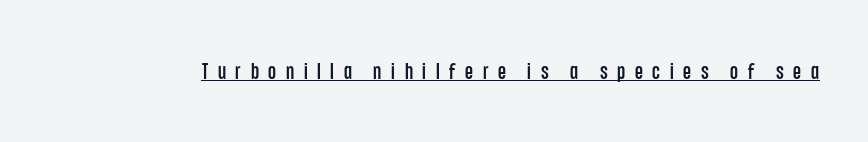
Someone cranked the tracking dial way up on this one. Unlike italic type, these characters show no tilt at all. Has an underline been added? It has.
